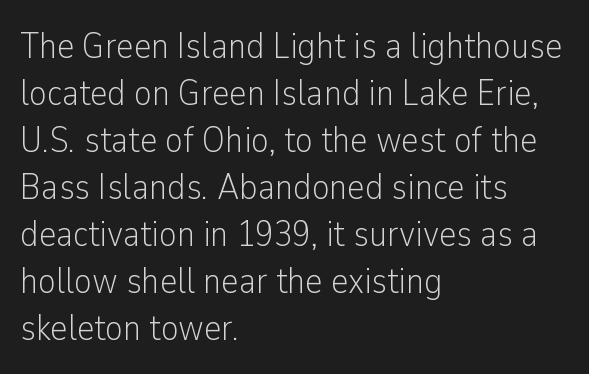
Q: Is the text bold? A: No.
Q: Is the text italic (slanted)? A: No, it is upright.
Q: Is the typeface a serif or a sans-serif typeface? A: Sans-serif.
Q: Is the text underlined? A: No.
Q: How is the paragraph aligned? A: Left-aligned.
Q: Is the spacing between letters normal or unusually wide? A: Normal.
Q: Is the spacing between lines tight, normal or loose? A: Normal.
Q: Width (condensed, normal, or wide)? A: Condensed.
Q: Stroke contrast? A: Low.
Q: x-height? A: Medium.
Q: Monospaced? A: No.
